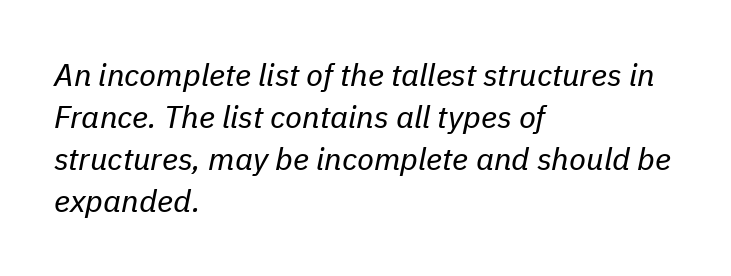
{"italic": "yes", "lean": "right", "slant_degrees": 11, "bold": "no", "weight": "regular", "width": "normal", "stroke_contrast": "low", "x_height": "medium", "monospaced": "no", "underline": "no", "align": "left", "line_spacing": "normal", "line_spacing_ratio": 1.36, "letter_spacing": "normal", "letter_spacing_em": 0.0, "glyph_px": 31}
